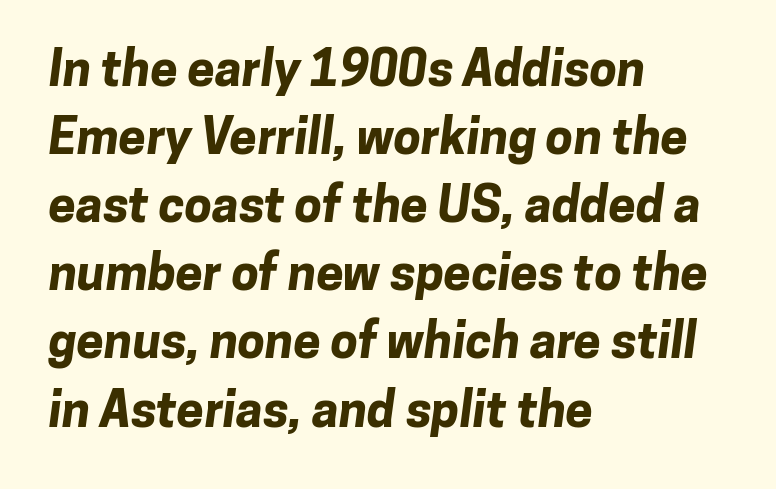
{"serif": "no", "bold": "yes", "weight": "bold", "width": "normal", "stroke_contrast": "low", "x_height": "medium", "monospaced": "no", "underline": "no", "align": "left", "line_spacing": "normal", "line_spacing_ratio": 1.39, "letter_spacing": "normal", "letter_spacing_em": 0.0, "glyph_px": 49}
